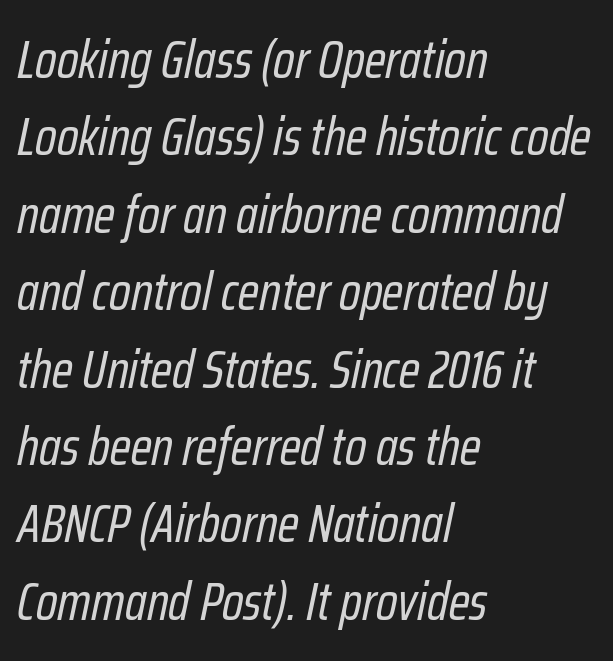
Q: Is the text bold? A: No.
Q: Is the text italic (slanted)? A: Yes, it leans right by about 12 degrees.
Q: Is the text underlined? A: No.
Q: How is the paragraph aligned? A: Left-aligned.
Q: Is the spacing between letters normal or unusually wide? A: Normal.
Q: Is the spacing between lines tight, normal or loose? A: Normal.
Q: Width (condensed, normal, or wide)? A: Condensed.
Q: Stroke contrast? A: Low.
Q: x-height? A: Medium.
Q: Monospaced? A: No.
